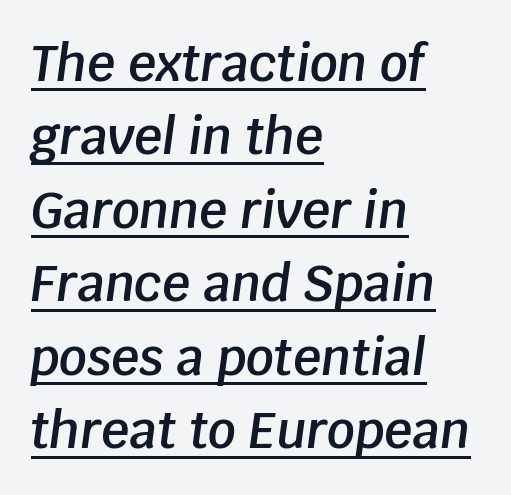
{"italic": "yes", "lean": "right", "slant_degrees": 8, "bold": "semi", "weight": "semibold", "width": "normal", "stroke_contrast": "low", "x_height": "large", "monospaced": "no", "underline": "yes", "align": "left", "line_spacing": "normal", "line_spacing_ratio": 1.5, "letter_spacing": "normal", "letter_spacing_em": 0.0, "glyph_px": 49}
